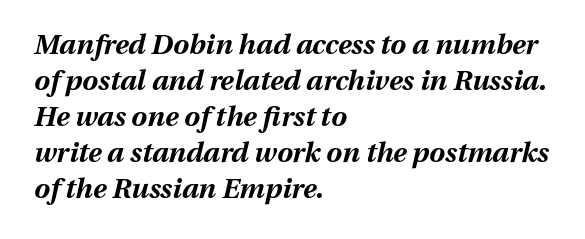
{"italic": "yes", "lean": "right", "slant_degrees": 13, "bold": "yes", "weight": "bold", "width": "normal", "stroke_contrast": "medium", "x_height": "medium", "monospaced": "no", "underline": "no", "align": "left", "line_spacing": "normal", "line_spacing_ratio": 1.29, "letter_spacing": "normal", "letter_spacing_em": 0.0, "glyph_px": 28}
